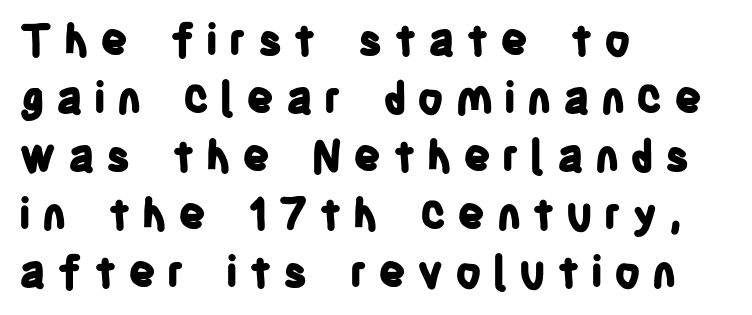
Q: Is the text bold? A: Yes.
Q: Is the text italic (slanted)? A: No, it is upright.
Q: Is the typeface a serif or a sans-serif typeface? A: Sans-serif.
Q: Is the text underlined? A: No.
Q: How is the paragraph aligned? A: Left-aligned.
Q: Is the spacing between letters normal or unusually wide? A: Unusually wide.
Q: Is the spacing between lines tight, normal or loose? A: Normal.
Q: Width (condensed, normal, or wide)? A: Condensed.
Q: Stroke contrast? A: Low.
Q: x-height? A: Large.
Q: Monospaced? A: No.
